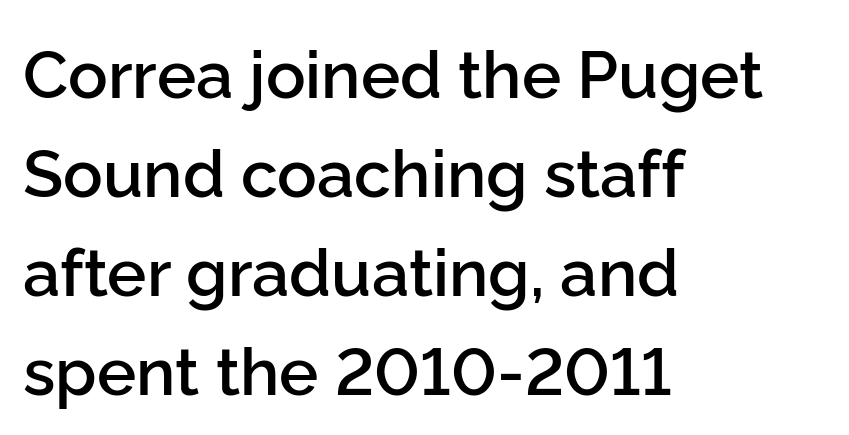
{"serif": "no", "italic": "no", "bold": "semi", "weight": "semibold", "width": "normal", "stroke_contrast": "low", "x_height": "medium", "monospaced": "no", "underline": "no", "align": "left", "line_spacing": "normal", "line_spacing_ratio": 1.5, "letter_spacing": "normal", "letter_spacing_em": 0.0, "glyph_px": 66}
